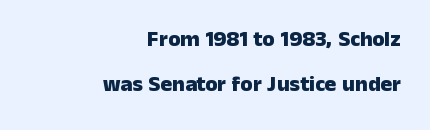
The image shows 22 px bold type, upright; set right-aligned, loose line spacing (2.04x), normal letter spacing, not underlined.
